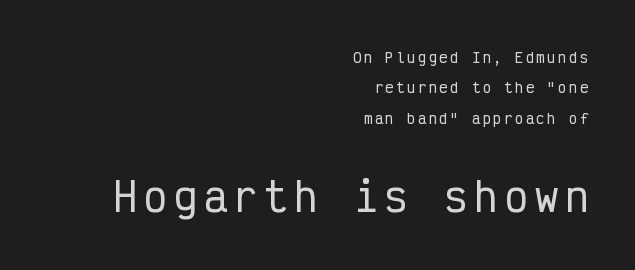
The text was rendered using a sans face with plain stroke endings. The lettering holds an erect, upright posture throughout. Monospaced: the letters line up in strict vertical columns. Line spacing here is loose.
